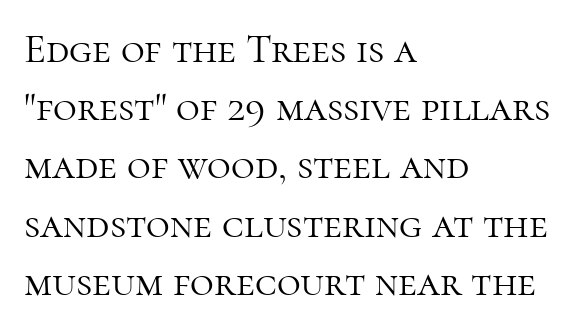
The image shows 41 px light serif type, upright; set left-aligned, normal line spacing (1.42x), normal letter spacing, not underlined; high stroke contrast and a medium x-height.
